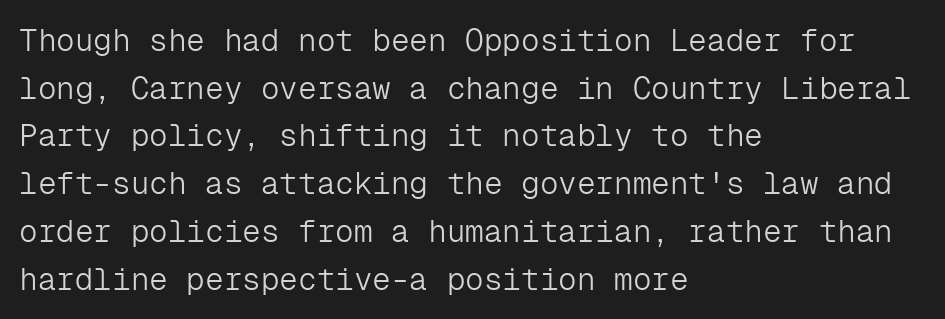
Italic? Not at all — the glyphs are vertical. What's the leading like? Ordinary, nothing unusual. Bare-footed words on every line. This sample uses plain, unmodified letter spacing. You could count columns in this text — the font is strictly monospaced. Font category for this specimen: sans-serif.
